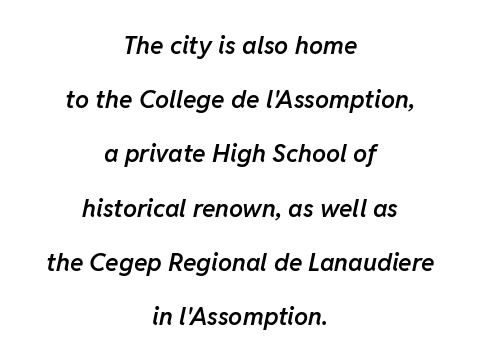
Q: Is the text bold? A: Semi-bold.
Q: Is the text italic (slanted)? A: Yes, it leans right by about 11 degrees.
Q: Is the text underlined? A: No.
Q: How is the paragraph aligned? A: Centered.
Q: Is the spacing between letters normal or unusually wide? A: Normal.
Q: Is the spacing between lines tight, normal or loose? A: Loose.
